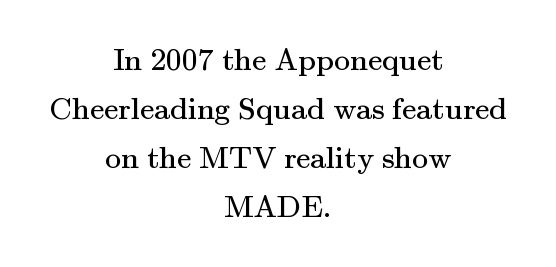
Notice how the passage keeps no hard edge, just a central spine. You could not count columns in this text — the font is proportionally spaced. Letter spacing: default. The space beneath each line is pristine and unruled. Quick note: not italic, upright. The space between consecutive lines is moderate.
